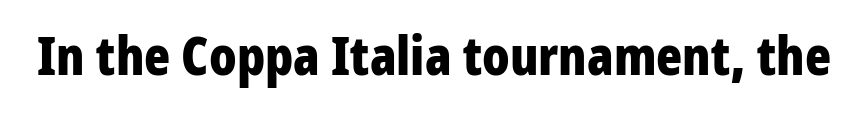
The image shows 54 px bold, condensed sans-serif type, upright; set normal letter spacing, not underlined; low stroke contrast and a large x-height.
